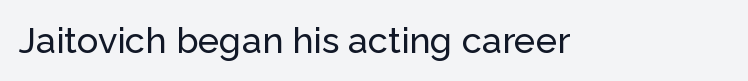
{"serif": "no", "italic": "no", "width": "normal", "stroke_contrast": "low", "x_height": "medium", "monospaced": "no", "underline": "no", "letter_spacing": "normal", "letter_spacing_em": 0.0, "glyph_px": 36}
